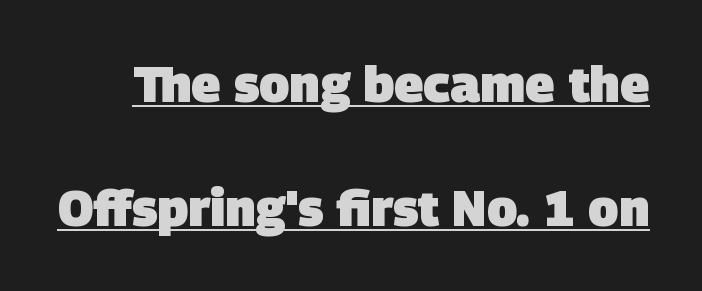
Q: Is the text bold? A: Yes.
Q: Is the typeface a serif or a sans-serif typeface? A: Sans-serif.
Q: Is the text underlined? A: Yes.
Q: Is the spacing between letters normal or unusually wide? A: Normal.
Q: Is the spacing between lines tight, normal or loose? A: Loose.
Q: Width (condensed, normal, or wide)? A: Normal.
Q: Stroke contrast? A: Low.
Q: x-height? A: Large.
Q: Monospaced? A: No.
